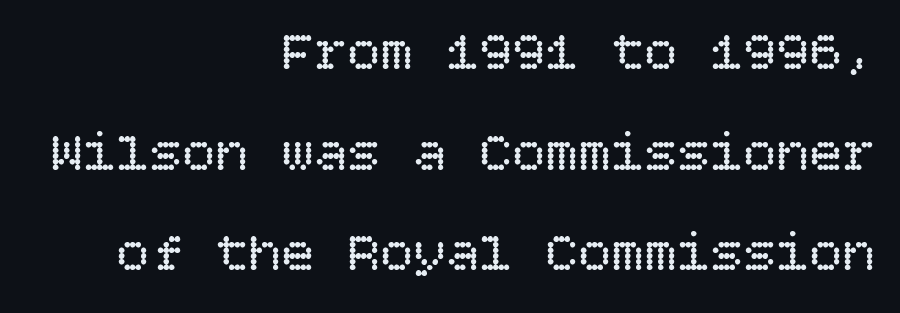
Q: Is the text bold? A: No.
Q: Is the text italic (slanted)? A: No, it is upright.
Q: Is the text underlined? A: No.
Q: How is the paragraph aligned? A: Right-aligned.
Q: Is the spacing between letters normal or unusually wide? A: Normal.
Q: Width (condensed, normal, or wide)? A: Normal.
Q: Stroke contrast? A: Low.
Q: x-height? A: Large.
